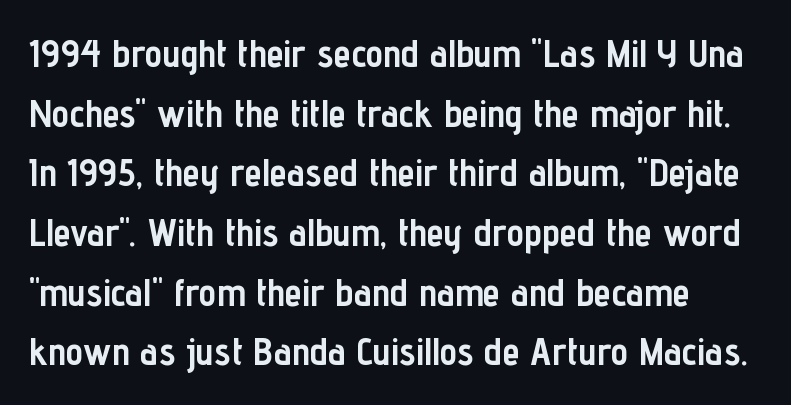
The passage shown is not underscored anywhere. Tall strokes in this sample are plumb rather than angled. Unlike a traditional serif, this face leaves its strokes unadorned. Think of a printed novel: that variable character pitch is what you see here. The letterforms sit shoulder to shoulder at normal distance.
